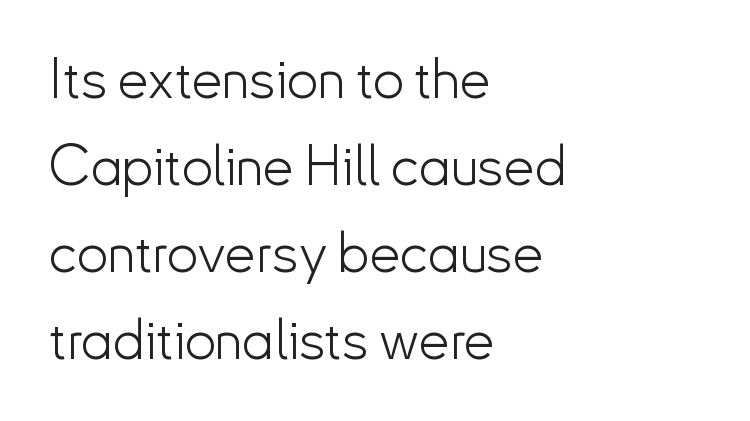
{"serif": "no", "italic": "no", "bold": "no", "weight": "light", "width": "normal", "stroke_contrast": "low", "x_height": "small", "monospaced": "no", "underline": "no", "align": "left", "line_spacing": "normal", "line_spacing_ratio": 1.58, "letter_spacing": "normal", "letter_spacing_em": 0.0, "glyph_px": 55}
